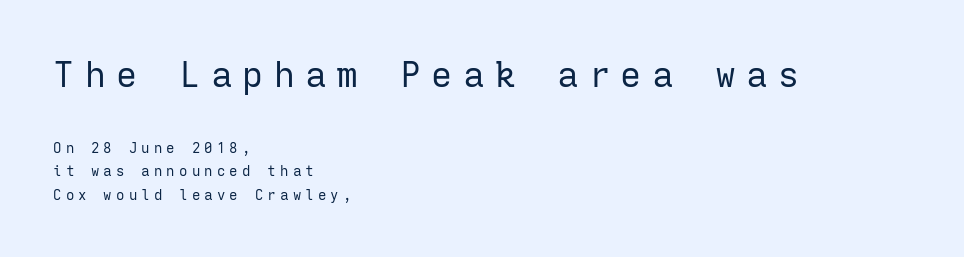
Does the type have serifs? No, each stem ends abruptly. Short and long lines alike share a common starting point at left. Only glyphs here, with clear space below each row. Honestly, the letter spacing is so wide it's the main thing you notice.
